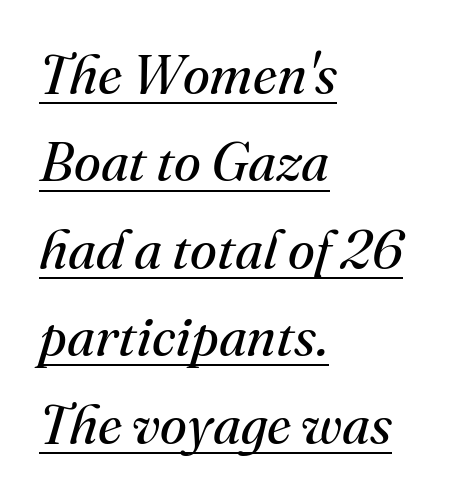
{"serif": "yes", "italic": "yes", "lean": "right", "slant_degrees": 16, "bold": "no", "weight": "regular", "width": "normal", "stroke_contrast": "medium", "x_height": "small", "monospaced": "no", "underline": "yes", "align": "left", "line_spacing": "normal", "line_spacing_ratio": 1.59, "letter_spacing": "normal", "letter_spacing_em": 0.0, "glyph_px": 55}
